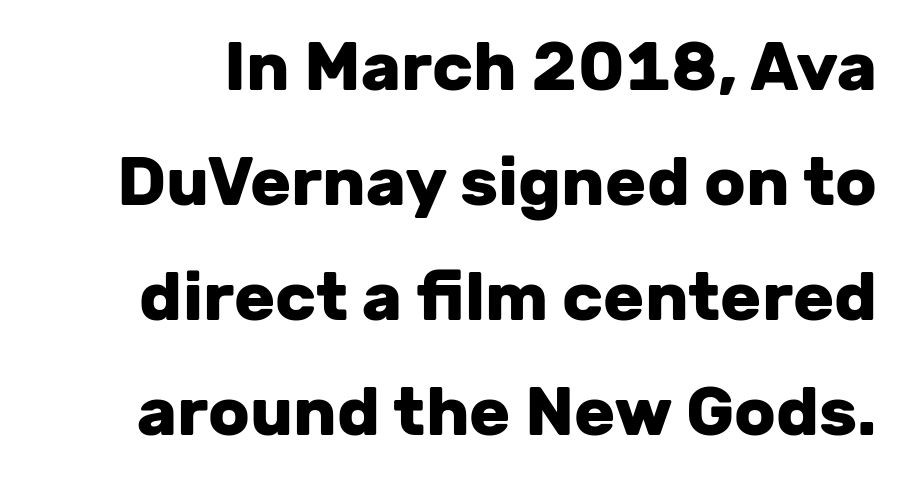
The image shows 68 px heavy sans-serif type, upright; set normal line spacing (1.69x), normal letter spacing, not underlined; low stroke contrast and a medium x-height.
